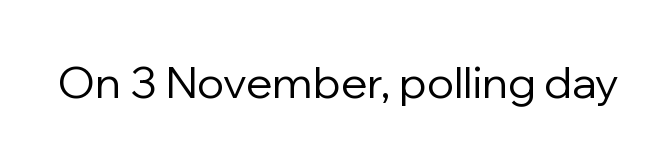
{"serif": "no", "italic": "no", "bold": "no", "weight": "regular", "width": "normal", "stroke_contrast": "low", "x_height": "medium", "monospaced": "no", "underline": "no", "letter_spacing": "normal", "letter_spacing_em": 0.0, "glyph_px": 44}
